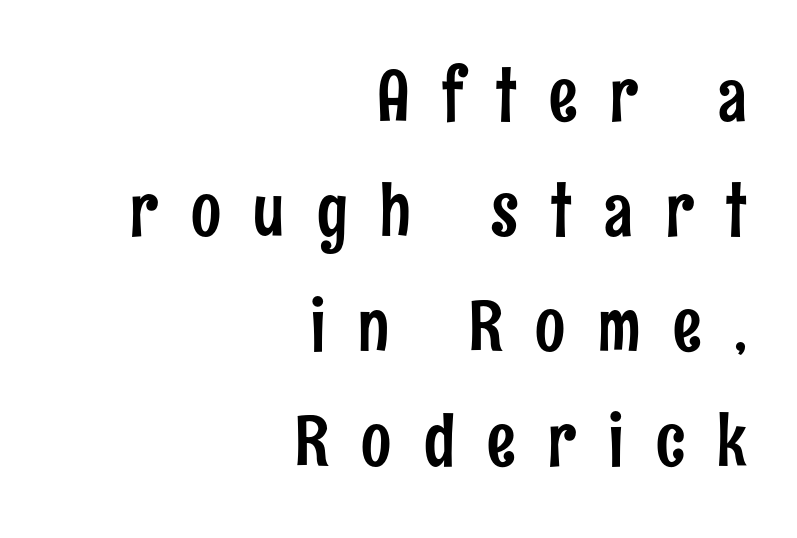
Q: Is the text italic (slanted)? A: No, it is upright.
Q: Is the typeface a serif or a sans-serif typeface? A: Sans-serif.
Q: Is the text underlined? A: No.
Q: How is the paragraph aligned? A: Right-aligned.
Q: Is the spacing between letters normal or unusually wide? A: Unusually wide.
Q: Is the spacing between lines tight, normal or loose? A: Normal.
Q: Width (condensed, normal, or wide)? A: Condensed.
Q: Stroke contrast? A: Low.
Q: x-height? A: Medium.
Q: Monospaced? A: No.
